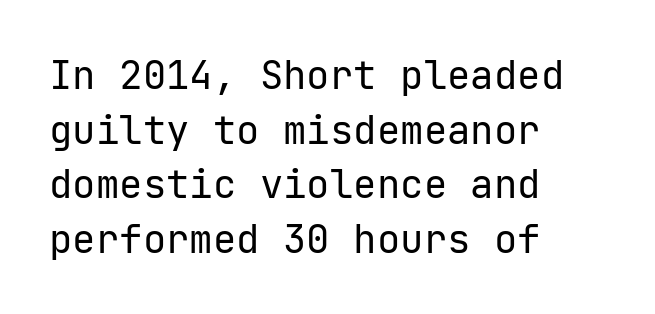
Q: Is the text bold? A: No.
Q: Is the text italic (slanted)? A: No, it is upright.
Q: Is the typeface a serif or a sans-serif typeface? A: Sans-serif.
Q: Is the text underlined? A: No.
Q: How is the paragraph aligned? A: Left-aligned.
Q: Is the spacing between letters normal or unusually wide? A: Normal.
Q: Is the spacing between lines tight, normal or loose? A: Normal.
Q: Width (condensed, normal, or wide)? A: Normal.
Q: Stroke contrast? A: Low.
Q: x-height? A: Medium.
